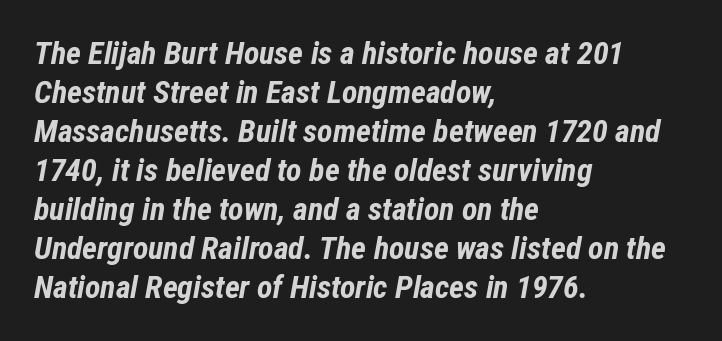
Looking at the ascenders, they clearly lean. Note the varied advance widths — an 'i' is clearly narrower than an 'm'. Layout note: lines flush left. The passage shown is emphatically bold.
